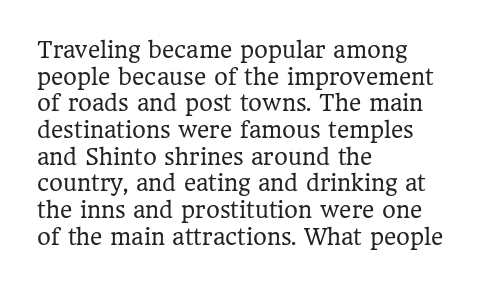
{"italic": "no", "bold": "no", "underline": "no", "align": "left", "line_spacing": "normal", "line_spacing_ratio": 1.27, "letter_spacing": "normal", "letter_spacing_em": 0.0, "glyph_px": 21}
